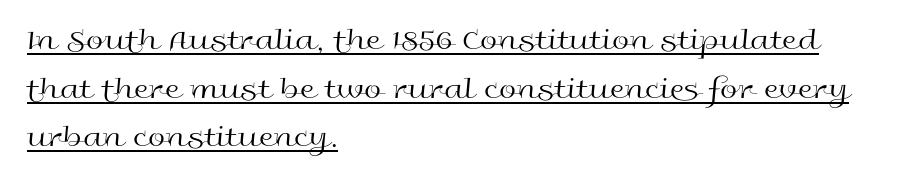
Q: Is the text bold? A: No.
Q: Is the text italic (slanted)? A: No, it is upright.
Q: Is the typeface a serif or a sans-serif typeface? A: Sans-serif.
Q: Is the text underlined? A: Yes.
Q: How is the paragraph aligned? A: Left-aligned.
Q: Is the spacing between letters normal or unusually wide? A: Normal.
Q: Is the spacing between lines tight, normal or loose? A: Normal.
Q: Width (condensed, normal, or wide)? A: Wide.
Q: x-height? A: Medium.
Q: Monospaced? A: No.
